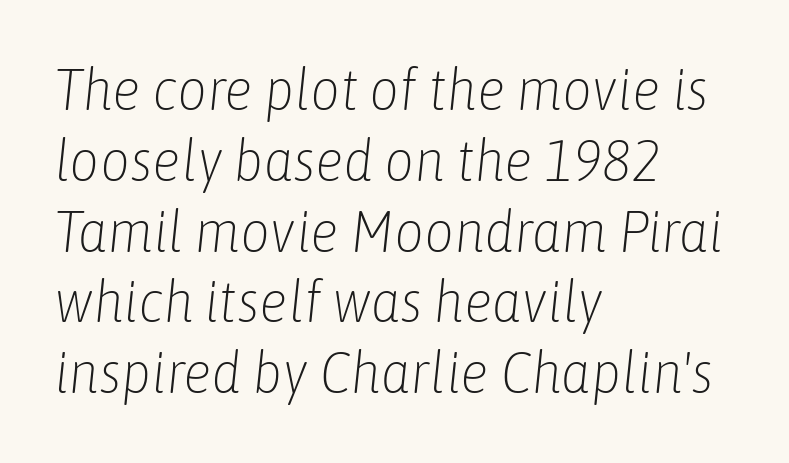
Q: Is the text bold? A: No.
Q: Is the text italic (slanted)? A: Yes, it leans right by about 6 degrees.
Q: Is the text underlined? A: No.
Q: How is the paragraph aligned? A: Left-aligned.
Q: Is the spacing between letters normal or unusually wide? A: Normal.
Q: Width (condensed, normal, or wide)? A: Condensed.
Q: Stroke contrast? A: Low.
Q: x-height? A: Medium.
Q: Monospaced? A: No.
